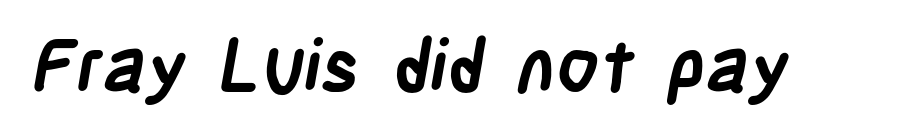
The image shows 74 px semibold, condensed sans-serif type; set normal letter spacing, not underlined; low stroke contrast and a large x-height.
